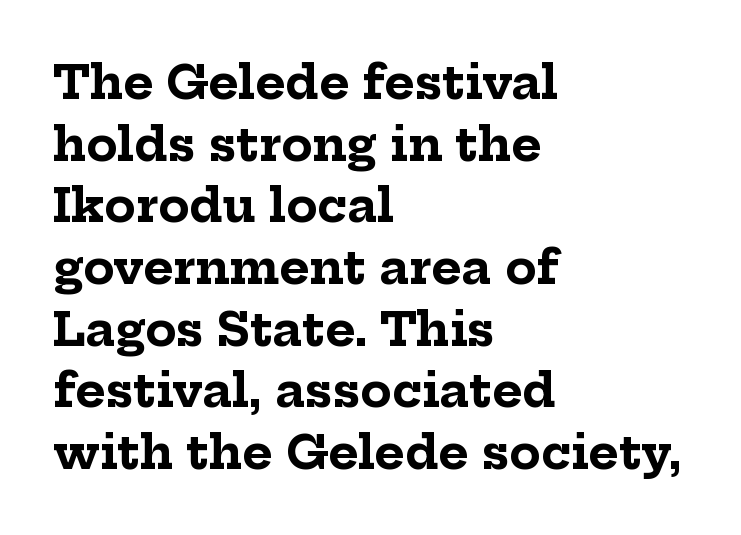
The rag falls on the right side of this text block. In terms of letterspacing, this is plain default setting. Character widths vary here, with narrow letters taking less room than wide ones. The typography opts for an upright posture over an oblique one. Emphasis by weight is at full strength: bold. Any mark beneath the type? The region is blank.
